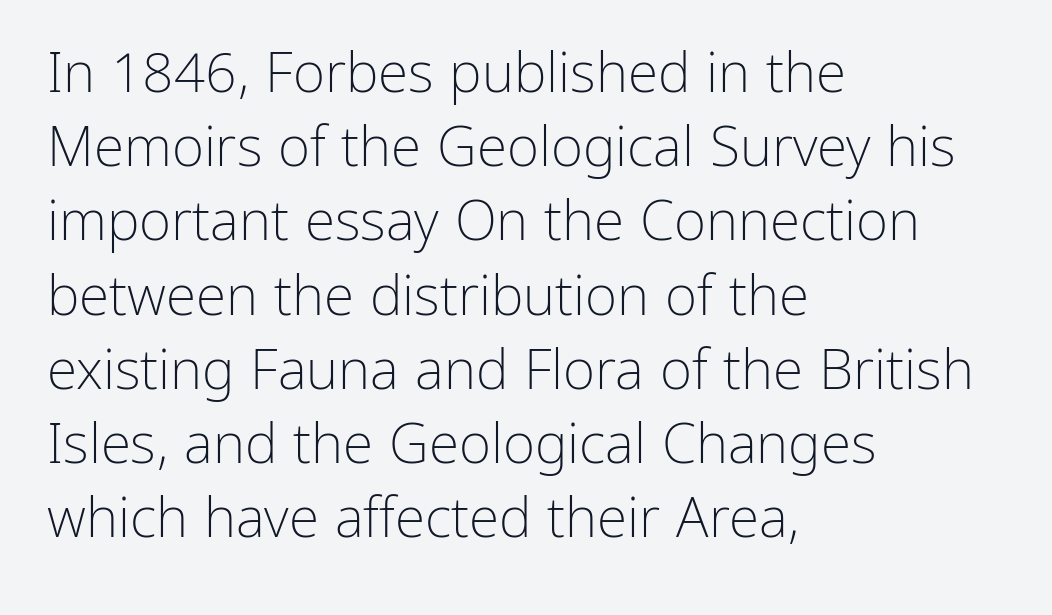
Q: Is the text bold? A: No.
Q: Is the text italic (slanted)? A: No, it is upright.
Q: Is the typeface a serif or a sans-serif typeface? A: Sans-serif.
Q: Is the text underlined? A: No.
Q: How is the paragraph aligned? A: Left-aligned.
Q: Is the spacing between letters normal or unusually wide? A: Normal.
Q: Is the spacing between lines tight, normal or loose? A: Normal.
Q: Width (condensed, normal, or wide)? A: Normal.
Q: Stroke contrast? A: Low.
Q: x-height? A: Medium.
Q: Monospaced? A: No.
